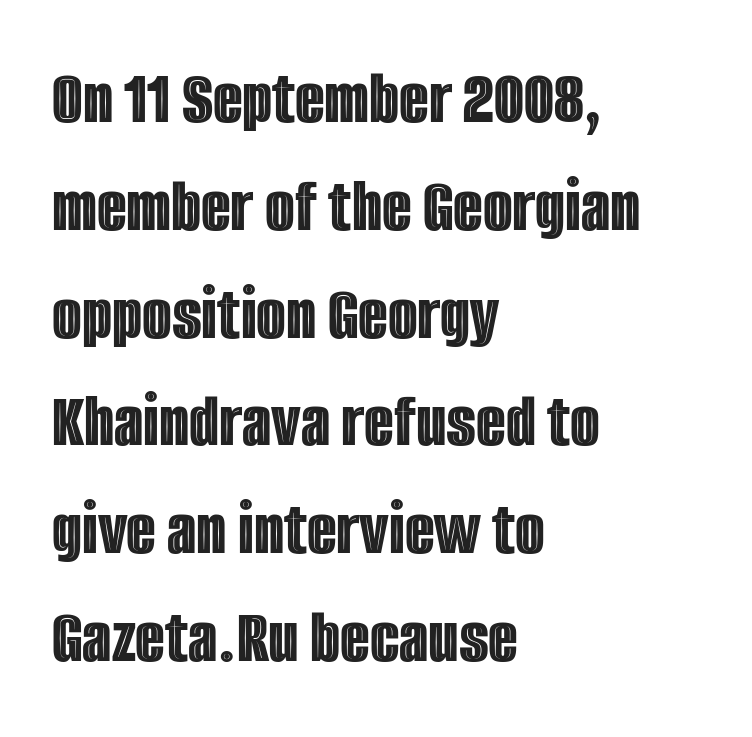
The image shows 77 px condensed type, upright; set left-aligned, normal line spacing (1.4x), normal letter spacing, not underlined; a large x-height.
